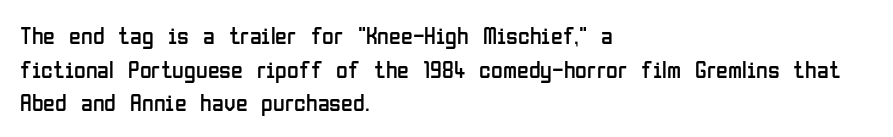
Does the copy run flush right? No — it runs flush left. Does extra space separate the letters? No, they use regular spacing. The letters look calm and open, with moderate or lighter stems. Beneath every word, the page is bare. Normally led — the rows are evenly, conventionally spaced.
